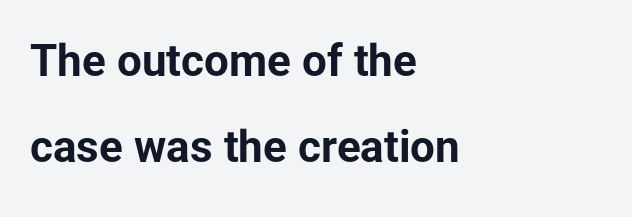
In terms of posture, this sample is upright. Proportional: the letters do not fall into vertical columns. The text was rendered using a sans face with plain stroke endings. Standard letterfit; no display-style spreading of the glyphs.
